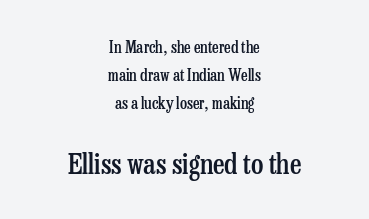
Q: Is the text bold? A: Semi-bold.
Q: Is the text italic (slanted)? A: No, it is upright.
Q: Is the typeface a serif or a sans-serif typeface? A: Serif.
Q: Is the text underlined? A: No.
Q: How is the paragraph aligned? A: Centered.
Q: Is the spacing between letters normal or unusually wide? A: Normal.
Q: Which block of text is set in a larger size, the first (top) or the second (bottom)? A: The second (bottom) one.
Q: Width (condensed, normal, or wide)? A: Condensed.
Q: Stroke contrast? A: Low.
Q: x-height? A: Medium.
Q: Monospaced? A: No.
